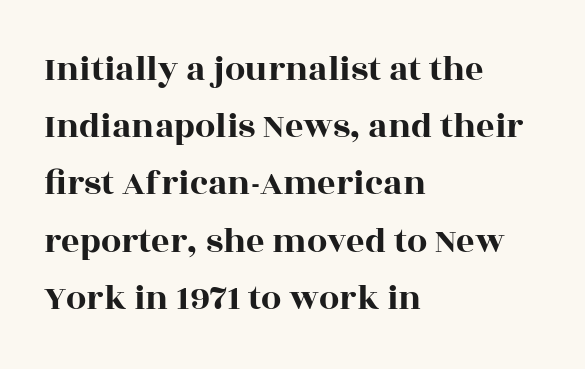
The image shows 36 px wide serif type, upright; set left-aligned, normal line spacing (1.59x), normal letter spacing, not underlined; a large x-height.
